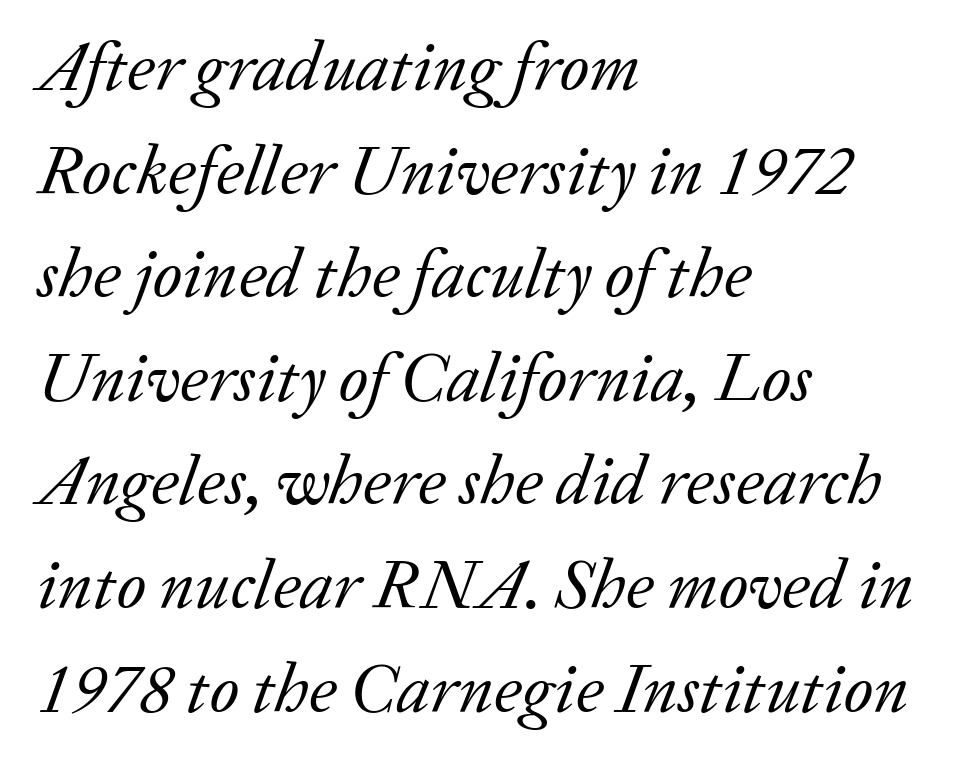
The characters are drawn with everyday or finer stroke widths. This block has exactly the height ordinary leading produces. The rendering uses natural spacing where letterforms have individual widths. Italic? Definitely — the glyphs are oblique.
